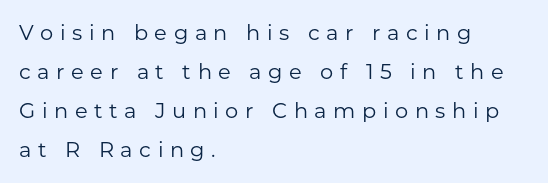
Just letters on the line, the space beneath them empty. Stems and bowls with no extra thickness — not bold. The letters stand upright; this is a roman face. Caption: expanded tracking, letters set apart.
